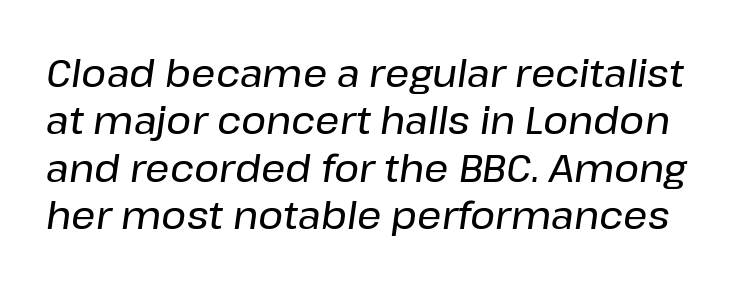
The image shows 38 px text type, italic (leaning right); set normal line spacing (1.25x), normal letter spacing, not underlined; low stroke contrast and a medium x-height.
